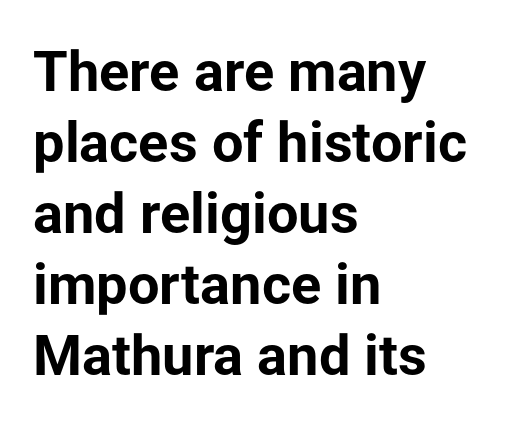
The image shows 56 px bold sans-serif type, upright; set left-aligned, normal line spacing (1.27x), normal letter spacing, not underlined; low stroke contrast and a medium x-height.
